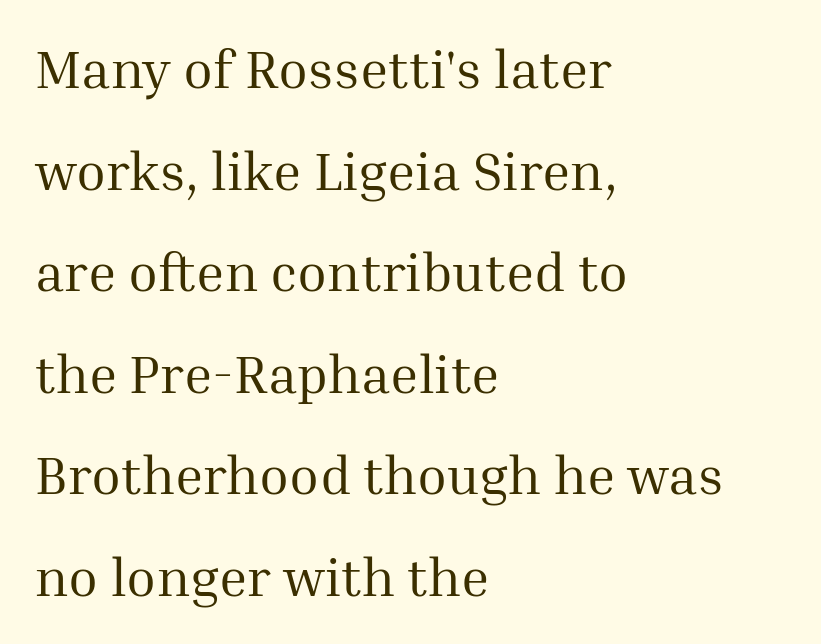
The foot of each line stays bare and open. Font category for this specimen: serif. Stems here are at most as thick as an everyday book face. Leftover space on each line is placed entirely after the last word.
